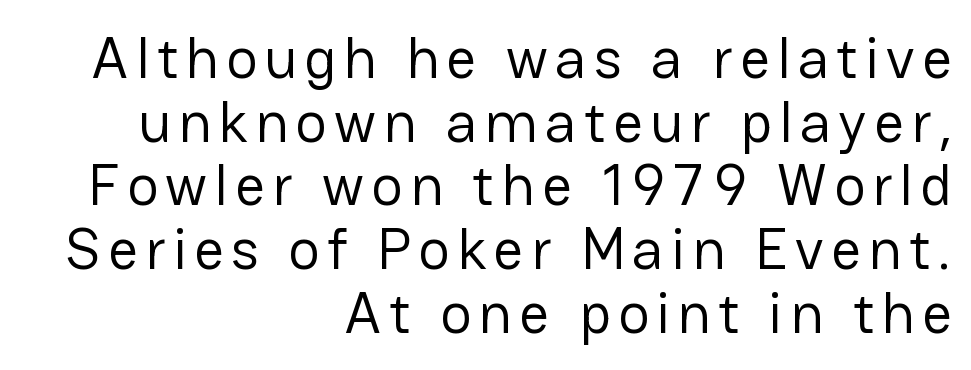
Q: Is the text bold? A: No.
Q: Is the text italic (slanted)? A: No, it is upright.
Q: Is the typeface a serif or a sans-serif typeface? A: Sans-serif.
Q: Is the text underlined? A: No.
Q: How is the paragraph aligned? A: Right-aligned.
Q: Is the spacing between lines tight, normal or loose? A: Tight.
Q: Width (condensed, normal, or wide)? A: Normal.
Q: Stroke contrast? A: Low.
Q: x-height? A: Medium.
Q: Monospaced? A: No.
